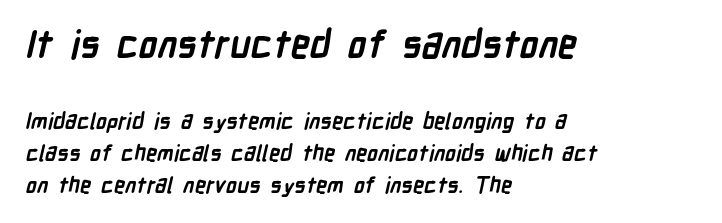
{"serif": "no", "bold": "yes", "weight": "semibold", "width": "condensed", "stroke_contrast": "low", "x_height": "medium", "monospaced": "no", "underline": "no", "align": "left", "line_spacing": "normal", "line_spacing_ratio": 1.45, "letter_spacing": "normal", "letter_spacing_em": 0.0, "larger_block": "first", "size_ratio": 1.73, "glyph_px": 38}
